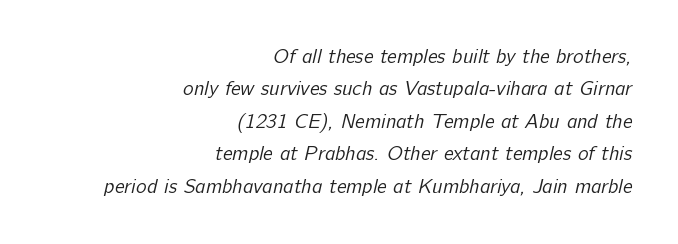
The image shows 20 px text type; set right-aligned, normal line spacing (1.62x), normal letter spacing, not underlined.
